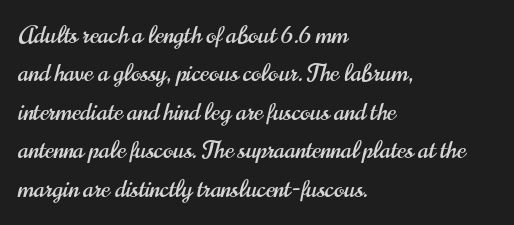
{"underline": "no", "align": "left", "line_spacing": "normal", "line_spacing_ratio": 1.6, "letter_spacing": "normal", "letter_spacing_em": 0.0, "glyph_px": 24}
